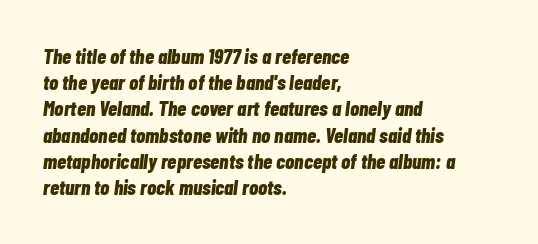
{"italic": "yes", "lean": "right", "slant_degrees": 7, "bold": "yes", "underline": "no", "align": "left", "line_spacing": "normal", "line_spacing_ratio": 1.25, "letter_spacing": "normal", "letter_spacing_em": 0.0, "glyph_px": 21}
